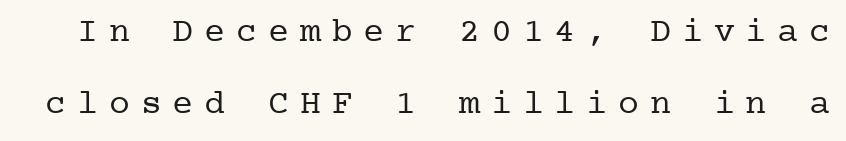
This sample trades compactness for vertical openness between lines. Type style note: has serifs. No italicization has been applied; the sample stays upright. Caption: face not bold, strokes unweighted. Tracking here is generous; glyphs stand well apart from one another.
